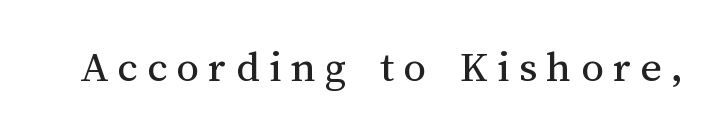
Q: Is the text bold? A: No.
Q: Is the text italic (slanted)? A: No, it is upright.
Q: Is the text underlined? A: No.
Q: Is the spacing between letters normal or unusually wide? A: Unusually wide.
Q: Width (condensed, normal, or wide)? A: Normal.
Q: Stroke contrast? A: Medium.
Q: x-height? A: Medium.
Q: Monospaced? A: No.
